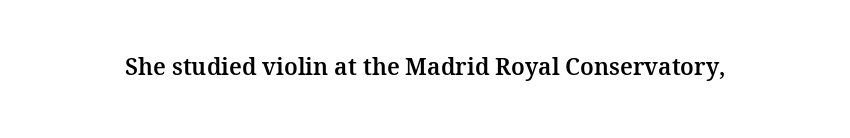
Each word holds together tightly as a unit, with standard inter-letter gaps. Posture: upright roman. The specimen omits any rule beneath the text block's lines.
